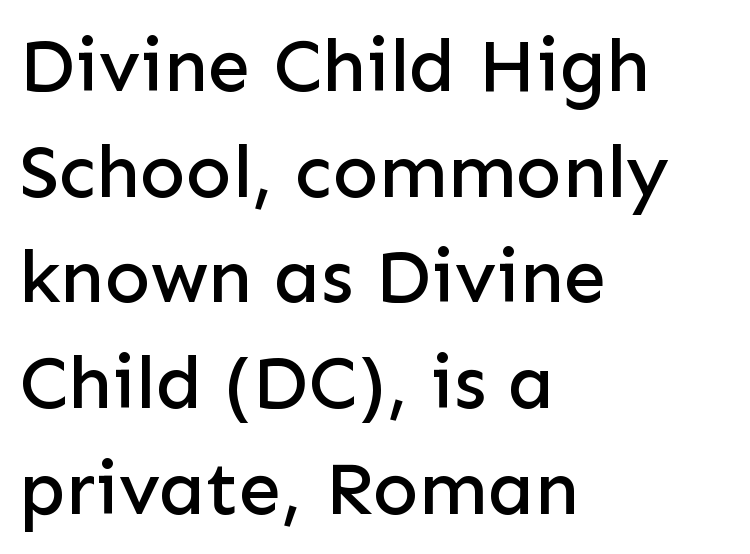
The image shows 76 px sans-serif type, upright; set left-aligned, normal line spacing (1.39x), normal letter spacing, not underlined; low stroke contrast and a medium x-height.
